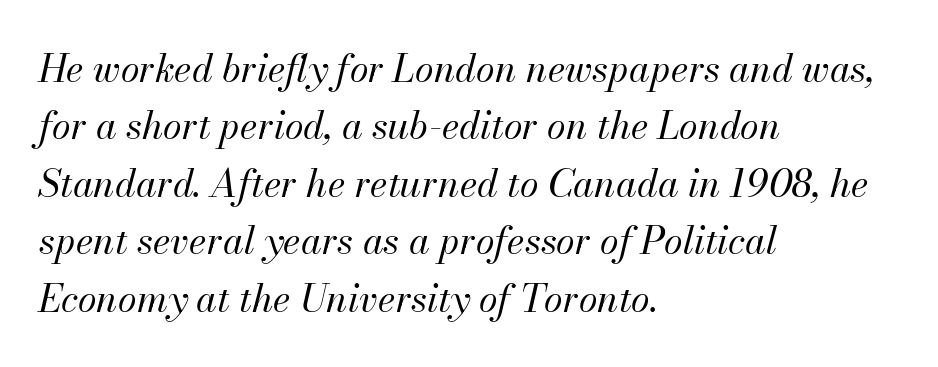
Q: Is the text bold? A: No.
Q: Is the text italic (slanted)? A: Yes, it leans right by about 13 degrees.
Q: Is the text underlined? A: No.
Q: How is the paragraph aligned? A: Left-aligned.
Q: Is the spacing between letters normal or unusually wide? A: Normal.
Q: Is the spacing between lines tight, normal or loose? A: Normal.
Q: Width (condensed, normal, or wide)? A: Normal.
Q: Stroke contrast? A: Medium.
Q: x-height? A: Small.
Q: Monospaced? A: No.
